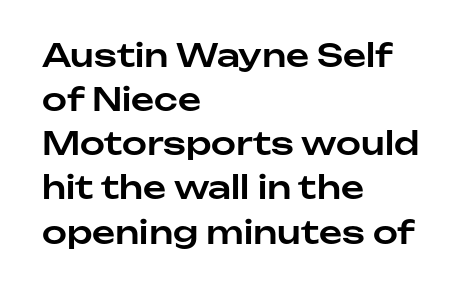
{"serif": "no", "italic": "no", "width": "normal", "stroke_contrast": "low", "x_height": "medium", "monospaced": "no", "underline": "no", "align": "left", "line_spacing": "normal", "line_spacing_ratio": 1.38, "letter_spacing": "normal", "letter_spacing_em": 0.0, "glyph_px": 32}
